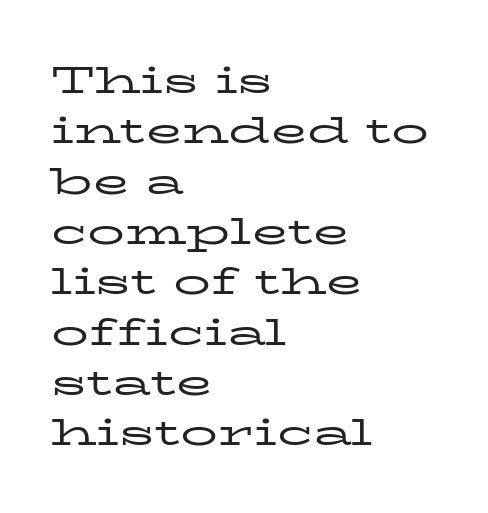
The image shows 37 px regular-weight, wide serif type, upright; set left-aligned, normal line spacing (1.36x), normal letter spacing, not underlined; low stroke contrast and a medium x-height.
